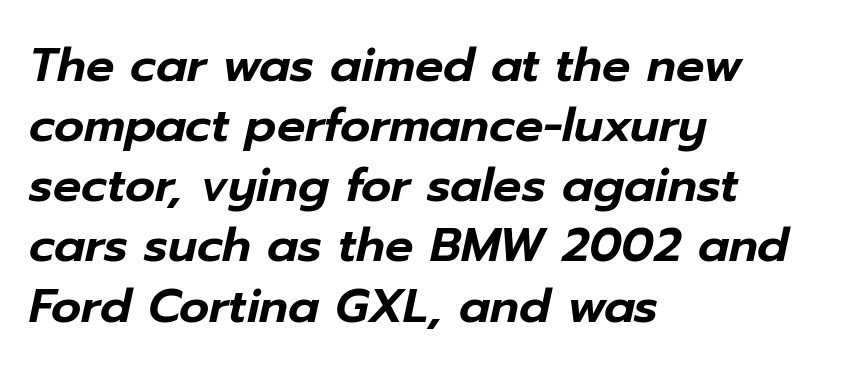
The image shows 47 px text type, italic (leaning right); set left-aligned, normal line spacing (1.28x), normal letter spacing, not underlined; low stroke contrast and a medium x-height.
